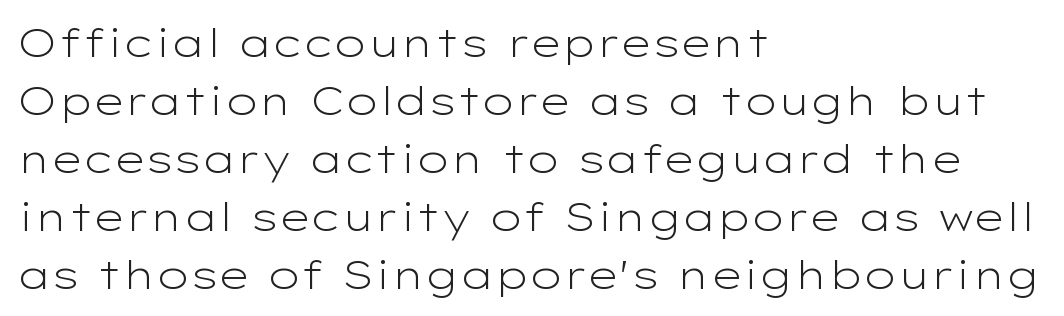
{"serif": "no", "italic": "no", "bold": "no", "weight": "light", "width": "wide", "stroke_contrast": "low", "x_height": "medium", "monospaced": "no", "underline": "no", "align": "left", "line_spacing": "normal", "line_spacing_ratio": 1.45, "letter_spacing": "normal", "letter_spacing_em": 0.0, "glyph_px": 40}
